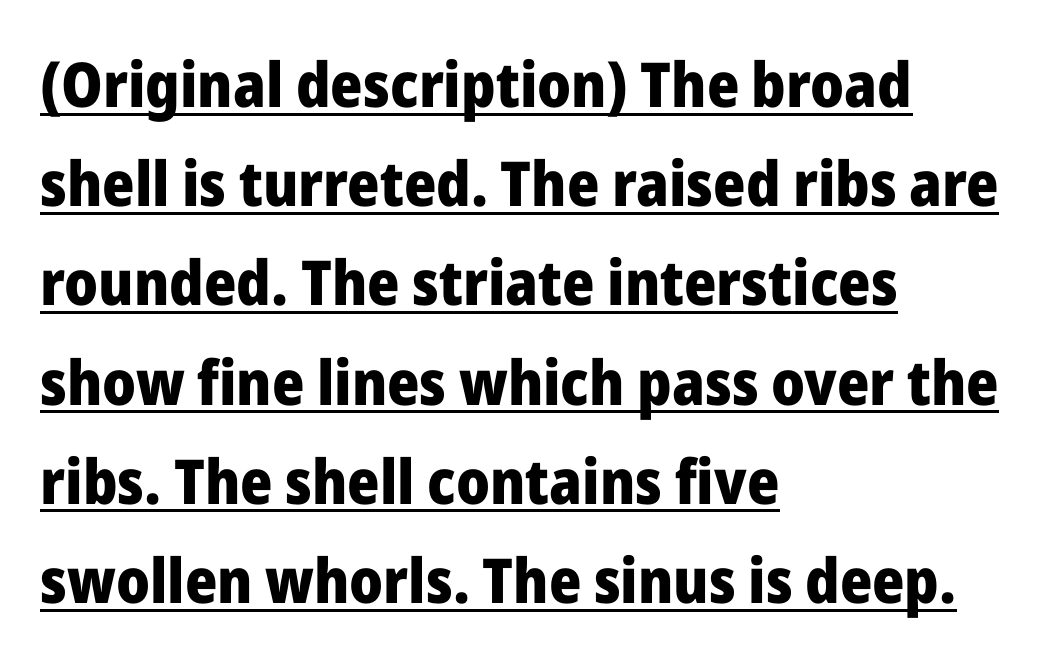
Varying glyph widths throughout — classic text-font behaviour. Designer's note — italics off, roman on. These words are printed bold, with thick strokes throughout. This sample uses plain, unmodified letter spacing. Unlike a traditional serif, this face leaves its strokes unadorned. Line spacing here is normal.
